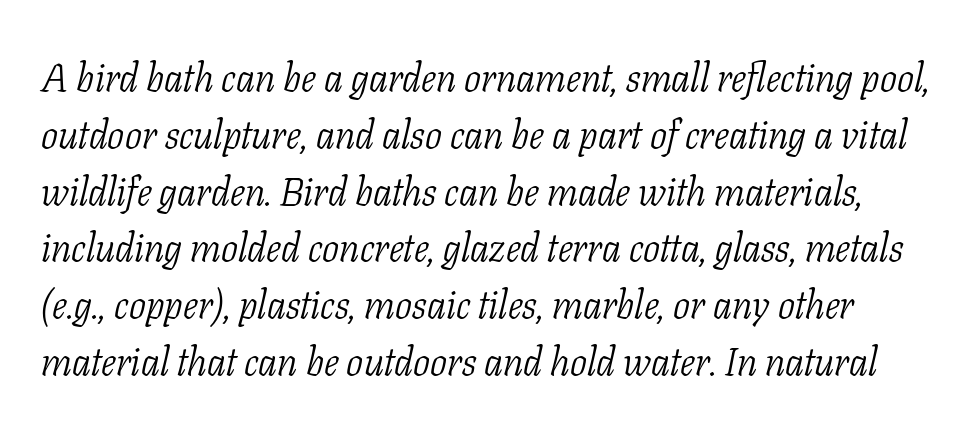
The image shows 40 px light, condensed serif type, italic (leaning right); set normal line spacing (1.42x), normal letter spacing, not underlined; low stroke contrast and a medium x-height.
